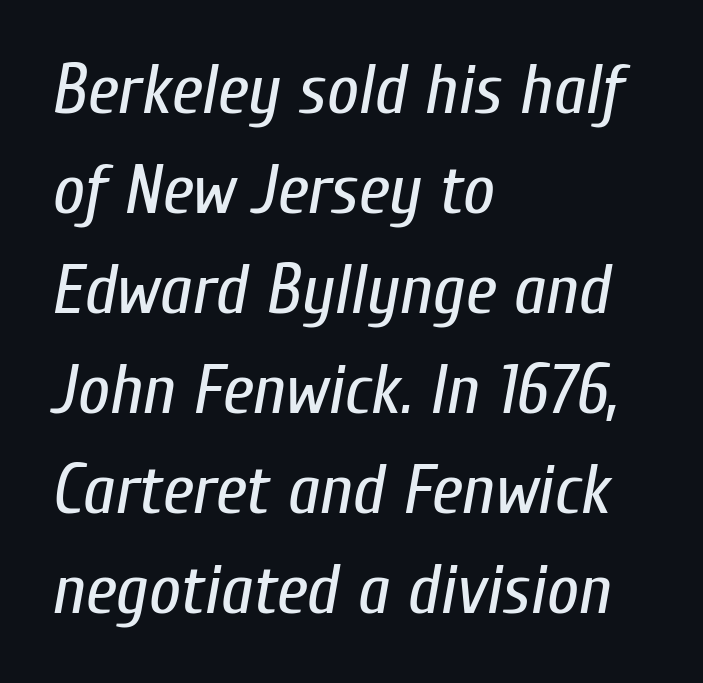
{"italic": "yes", "lean": "right", "slant_degrees": 10, "bold": "no", "weight": "regular", "width": "condensed", "stroke_contrast": "low", "x_height": "medium", "monospaced": "no", "underline": "no", "align": "left", "line_spacing": "normal", "line_spacing_ratio": 1.43, "letter_spacing": "normal", "letter_spacing_em": 0.0, "glyph_px": 70}
